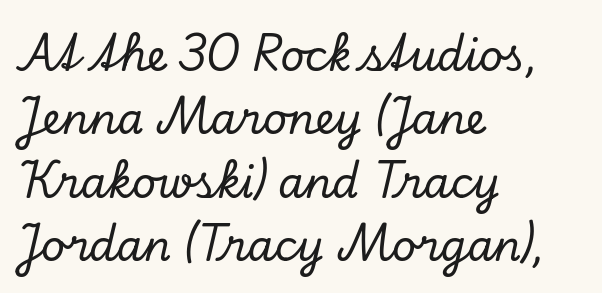
{"serif": "yes", "italic": "yes", "lean": "right", "slant_degrees": 13, "width": "normal", "stroke_contrast": "low", "x_height": "small", "monospaced": "no", "underline": "no", "align": "left", "line_spacing": "normal", "line_spacing_ratio": 1.51, "letter_spacing": "normal", "letter_spacing_em": 0.0, "glyph_px": 42}
